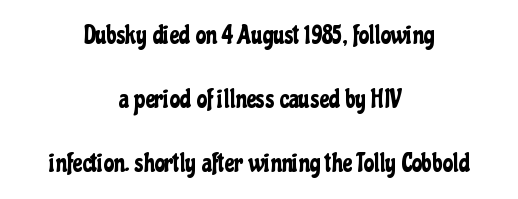
{"italic": "no", "underline": "no", "align": "center", "line_spacing": "loose", "line_spacing_ratio": 2.47, "letter_spacing": "normal", "letter_spacing_em": 0.0, "glyph_px": 26}
